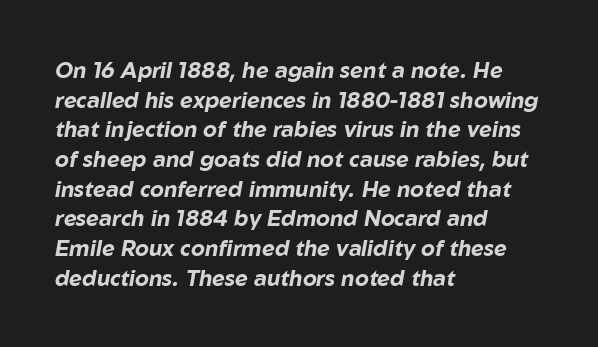
Q: Is the text bold? A: Yes.
Q: Is the text italic (slanted)? A: Yes, it leans right by about 10 degrees.
Q: Is the text underlined? A: No.
Q: How is the paragraph aligned? A: Left-aligned.
Q: Is the spacing between letters normal or unusually wide? A: Normal.
Q: Is the spacing between lines tight, normal or loose? A: Normal.
